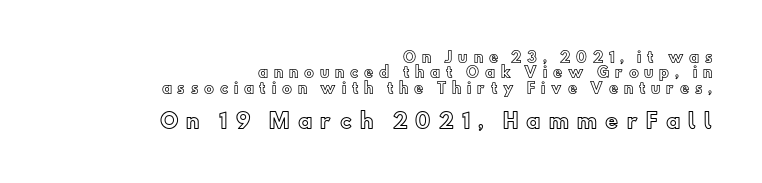
The image shows 20 px text type, upright; set right-aligned, tight line spacing (1.1x), unusually wide letter spacing (+0.41 em), not underlined; the second (bottom) block is 1.43x larger.
